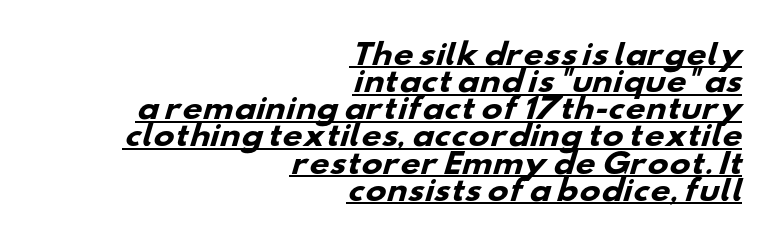
{"serif": "no", "bold": "yes", "weight": "heavy", "width": "wide", "stroke_contrast": "low", "x_height": "small", "monospaced": "no", "underline": "yes", "align": "right", "line_spacing": "tight", "line_spacing_ratio": 0.97, "letter_spacing": "normal", "letter_spacing_em": 0.0, "glyph_px": 28}
